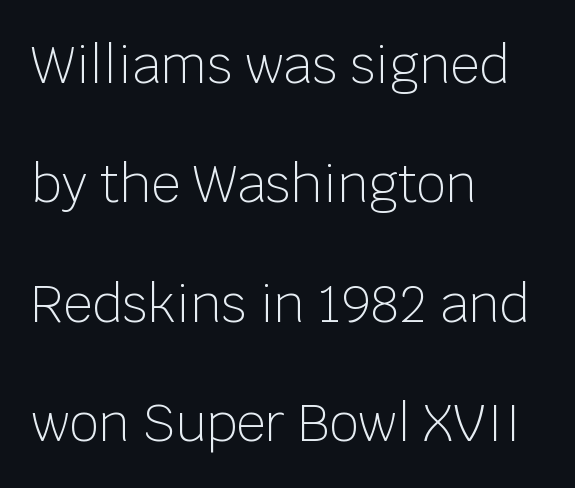
The image shows 51 px light sans-serif type, upright; set left-aligned, loose line spacing (2.34x), normal letter spacing, not underlined; low stroke contrast and a large x-height.
